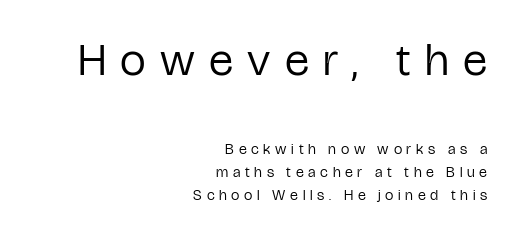
{"serif": "no", "italic": "no", "bold": "no", "weight": "regular", "width": "condensed", "stroke_contrast": "low", "x_height": "medium", "monospaced": "no", "underline": "no", "align": "right", "line_spacing": "normal", "line_spacing_ratio": 1.54, "letter_spacing": "wide", "letter_spacing_em": 0.31, "larger_block": "first", "size_ratio": 3.07, "glyph_px": 46}
